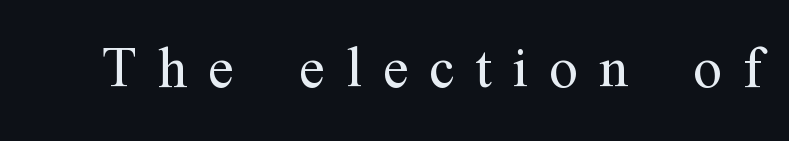
The image shows 75 px light, condensed serif type, upright; set unusually wide letter spacing (+0.28 em), not underlined; medium stroke contrast and a medium x-height.
